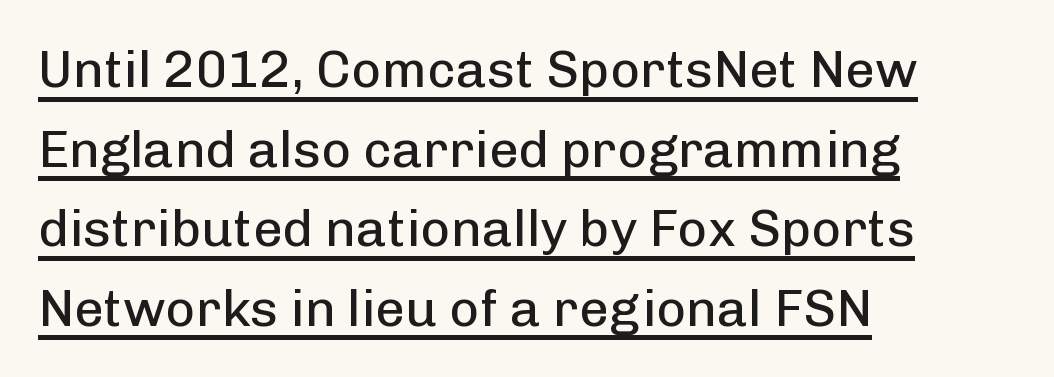
The characters display no serif detailing; their extremities are plain. One-word summary of the alignment: left. Stem width sits at or under what a default text font uses. Is there much room between lines? A standard amount, neither cramped nor airy. Observe the ordinary spacing: letters are neighbours, not strangers. Do the characters align in a grid? No, the font is proportional.
